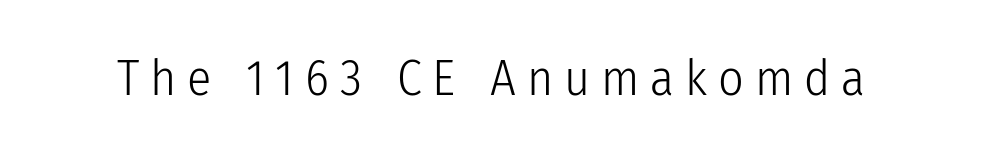
{"serif": "no", "italic": "no", "bold": "no", "weight": "light", "width": "condensed", "stroke_contrast": "low", "x_height": "medium", "monospaced": "no", "underline": "no", "letter_spacing": "wide", "letter_spacing_em": 0.22, "glyph_px": 50}
